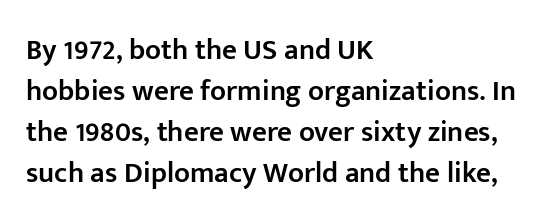
A bit beefed up — I'd call it semibold rather than bold. Characters follow at the spacing the type designer built in. Font category for this specimen: sans-serif. Each row of text sits above clean, open space. Tall strokes in this sample are plumb rather than angled. The designer left line spacing at the default.
